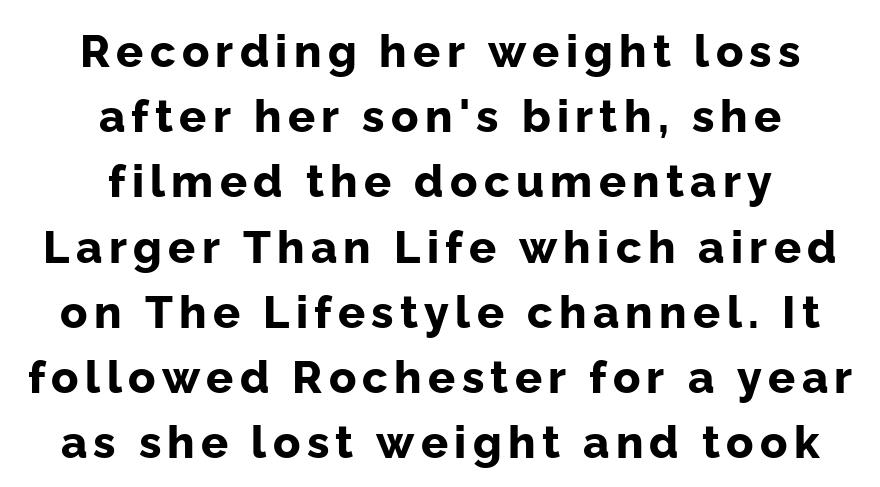
Q: Is the text bold? A: Yes.
Q: Is the text italic (slanted)? A: No, it is upright.
Q: Is the typeface a serif or a sans-serif typeface? A: Sans-serif.
Q: Is the text underlined? A: No.
Q: How is the paragraph aligned? A: Centered.
Q: Is the spacing between lines tight, normal or loose? A: Normal.
Q: Width (condensed, normal, or wide)? A: Normal.
Q: Stroke contrast? A: Low.
Q: x-height? A: Medium.
Q: Monospaced? A: No.
